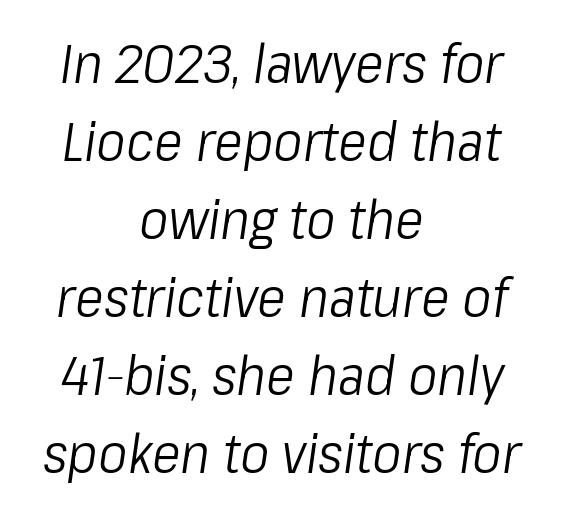
The image shows 55 px light, condensed type, italic (leaning right); set centered, normal line spacing (1.42x), normal letter spacing, not underlined; low stroke contrast and a medium x-height.
